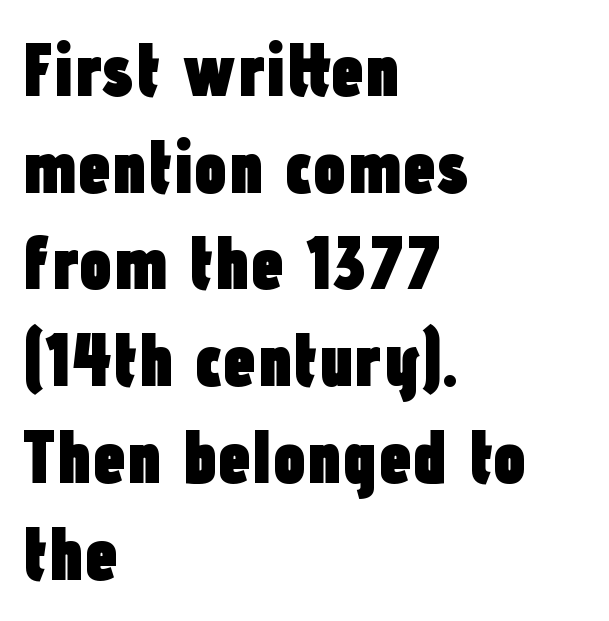
Characters remain perfectly vertical along every line. Does extra space separate the letters? No, they use regular spacing. Honestly, there is no underline to notice here at all. Here the designer chose a conventional face with non-uniform glyph widths. The leading is moderate, giving the passage an even texture.
